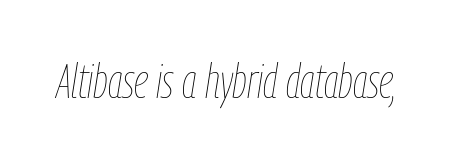
{"italic": "yes", "lean": "right", "slant_degrees": 9, "bold": "no", "weight": "thin", "width": "condensed", "stroke_contrast": "low", "x_height": "medium", "monospaced": "no", "underline": "no", "letter_spacing": "normal", "letter_spacing_em": 0.0, "glyph_px": 47}
